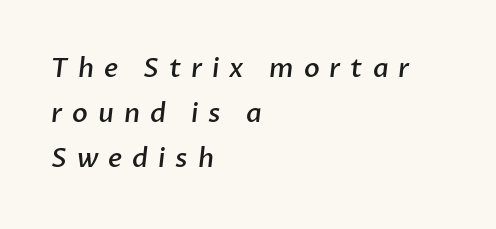
The image shows 26 px text type; set left-aligned, line spacing 1.74x, unusually wide letter spacing (+0.38 em), not underlined.
